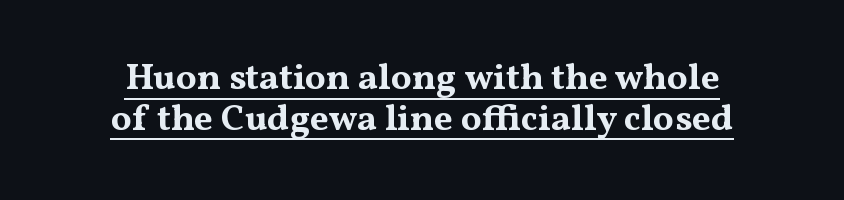
The image shows 37 px bold, wide serif type, upright; set centered, tight line spacing (1.1x), normal letter spacing, underlined; medium stroke contrast and a medium x-height.
